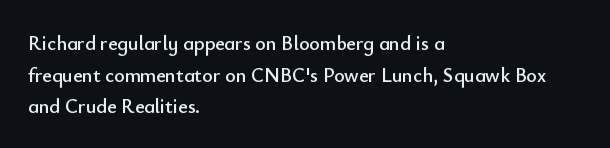
The baseline area is clear. The letterforms sit shoulder to shoulder at normal distance. Each line starts at the same left margin while the right side varies. You can tell it's not italic because the verticals are truly vertical.
